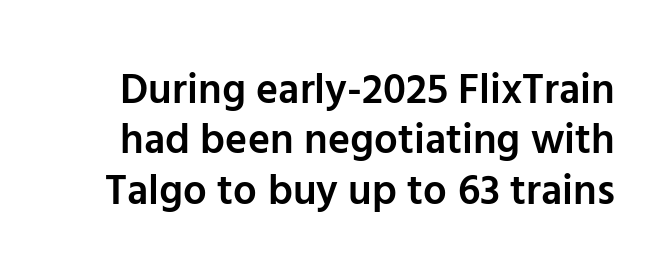
The image shows 42 px semibold sans-serif type, upright; set line spacing 1.2x, normal letter spacing, not underlined; low stroke contrast and a medium x-height.
